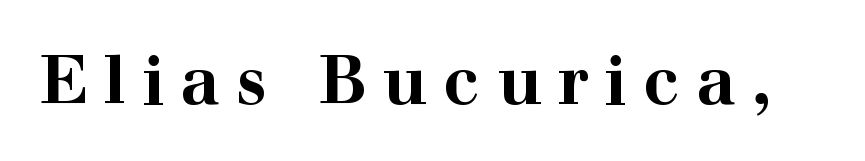
The image shows 67 px bold, wide serif type, upright; set unusually wide letter spacing (+0.24 em), not underlined; high stroke contrast and a medium x-height.
